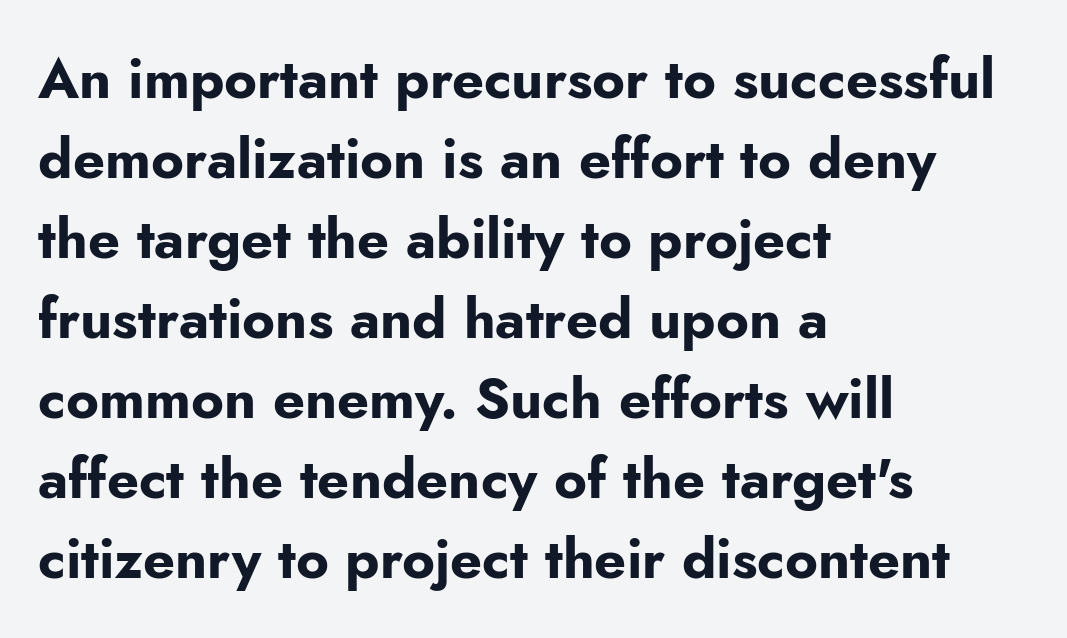
The typesetting leans heavy: a genuine bold. Looks like regular typesetting: each glyph gets only the width it needs. The designer went with a sans here, leaving each stem footless. Default kerning and tracking; the words read as compact shapes. All the whitespace from short lines collects on the right.
